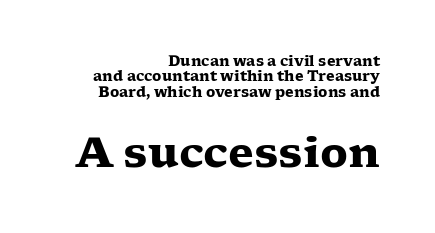
Each letter keeps its own natural width here, so spacing adapts to shape. Letters rest on an invisible, unmarked baseline. Do the letters lean? They stand straight. I'd call this a serif setting — the letters wear small feet. Note: smaller setting up top, larger setting below.
